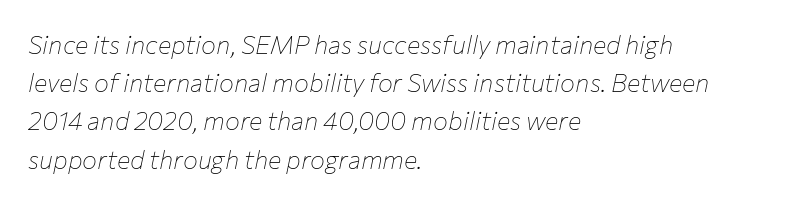
Q: Is the text bold? A: No.
Q: Is the text italic (slanted)? A: Yes, it leans right by about 12 degrees.
Q: Is the text underlined? A: No.
Q: How is the paragraph aligned? A: Left-aligned.
Q: Is the spacing between letters normal or unusually wide? A: Normal.
Q: Is the spacing between lines tight, normal or loose? A: Normal.
